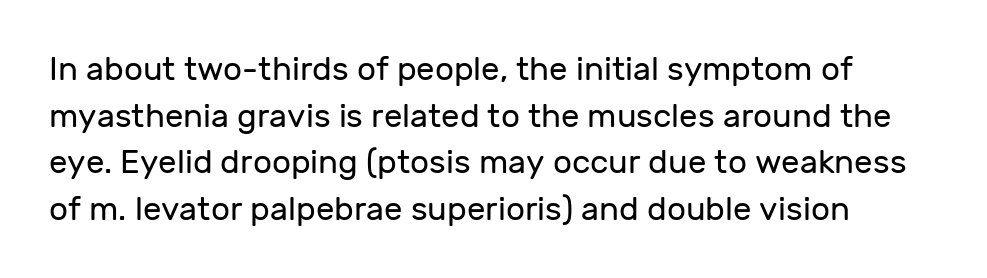
Q: Is the text bold? A: No.
Q: Is the text italic (slanted)? A: No, it is upright.
Q: Is the typeface a serif or a sans-serif typeface? A: Sans-serif.
Q: Is the text underlined? A: No.
Q: Is the spacing between letters normal or unusually wide? A: Normal.
Q: Is the spacing between lines tight, normal or loose? A: Normal.
Q: Width (condensed, normal, or wide)? A: Normal.
Q: Stroke contrast? A: Low.
Q: x-height? A: Medium.
Q: Monospaced? A: No.
